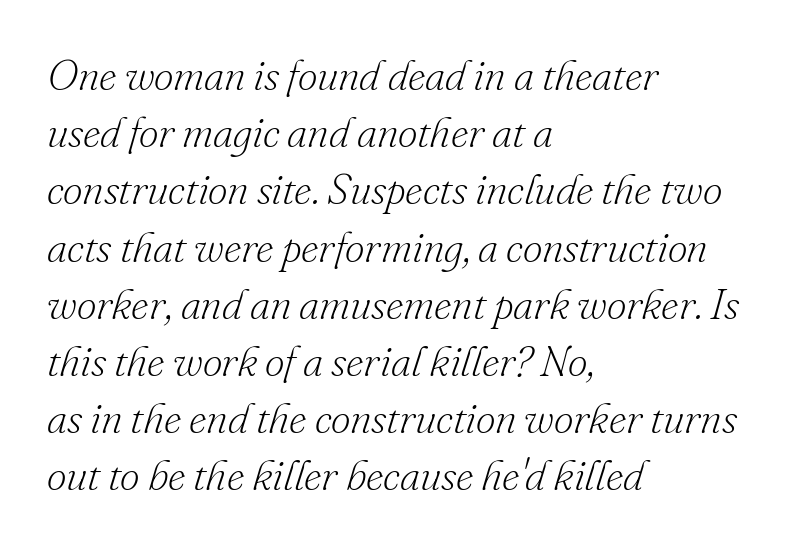
{"serif": "yes", "italic": "yes", "lean": "right", "slant_degrees": 16, "bold": "no", "weight": "light", "width": "normal", "stroke_contrast": "low", "x_height": "small", "monospaced": "no", "underline": "no", "align": "left", "line_spacing": "normal", "line_spacing_ratio": 1.33, "letter_spacing": "normal", "letter_spacing_em": 0.0, "glyph_px": 43}
